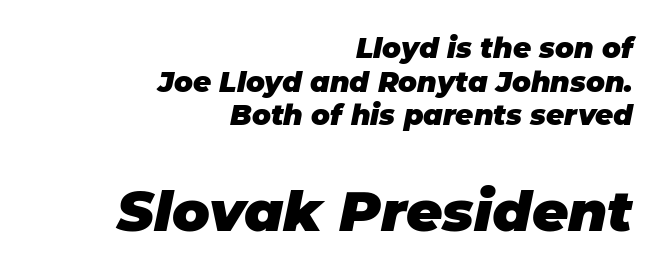
The image shows 56 px heavy type, italic (leaning right); set right-aligned, line spacing 1.2x, normal letter spacing, not underlined; the second (bottom) block is 2.0x larger; low stroke contrast and a large x-height.
